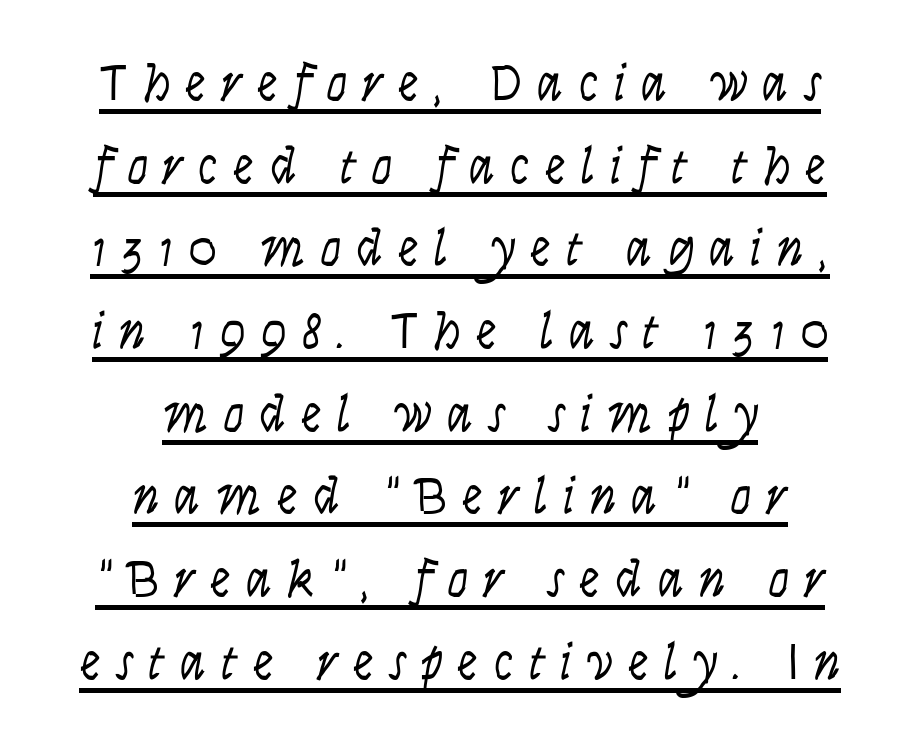
Q: Is the text bold? A: No.
Q: Is the text italic (slanted)? A: Yes.
Q: Is the typeface a serif or a sans-serif typeface? A: Sans-serif.
Q: Is the text underlined? A: Yes.
Q: How is the paragraph aligned? A: Centered.
Q: Is the spacing between letters normal or unusually wide? A: Unusually wide.
Q: Is the spacing between lines tight, normal or loose? A: Normal.
Q: Width (condensed, normal, or wide)? A: Condensed.
Q: Stroke contrast? A: Low.
Q: x-height? A: Large.
Q: Monospaced? A: No.
